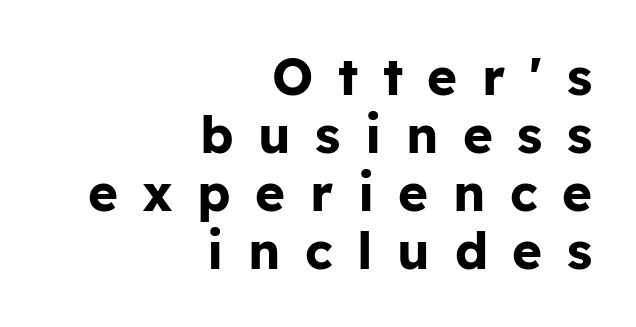
The image shows 51 px bold sans-serif type, upright; set right-aligned, tight line spacing (1.14x), unusually wide letter spacing (+0.48 em), not underlined; low stroke contrast and a medium x-height.
